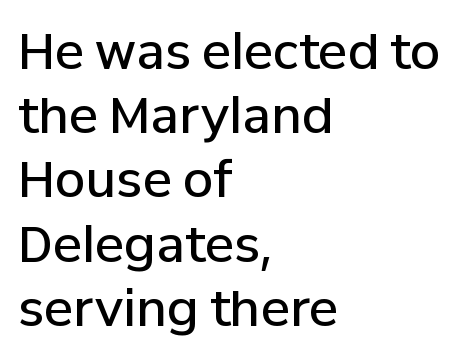
The space beneath each line is pristine and unruled. Horizontal alignment here is leftward, the default for most running prose. Proportional: the letters do not fall into vertical columns. The typesetting leans somewhat heavy: a semibold. Ascenders rise straight up at ninety degrees.
